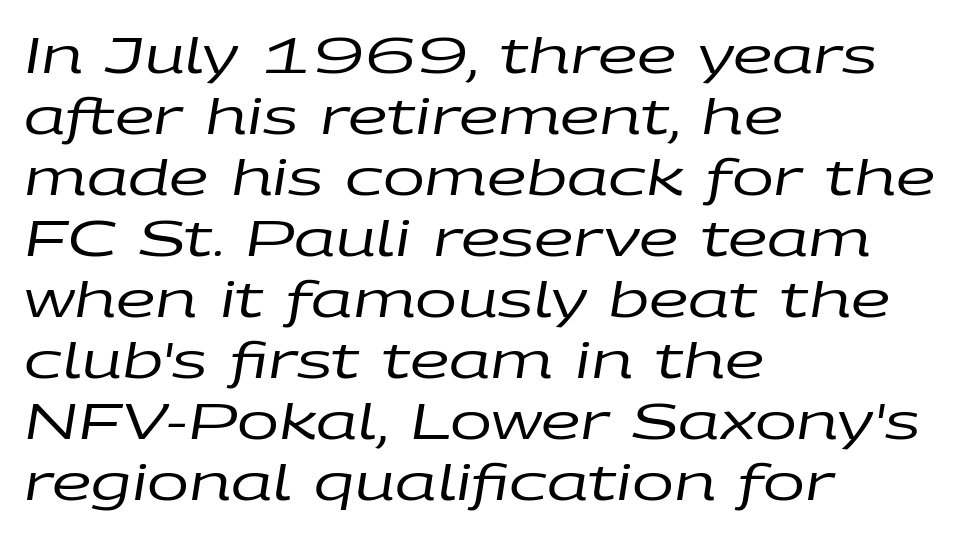
{"italic": "yes", "lean": "right", "slant_degrees": 9, "bold": "no", "weight": "regular", "width": "wide", "stroke_contrast": "low", "x_height": "large", "monospaced": "no", "underline": "no", "align": "left", "line_spacing_ratio": 1.22, "letter_spacing": "normal", "letter_spacing_em": 0.0, "glyph_px": 50}
